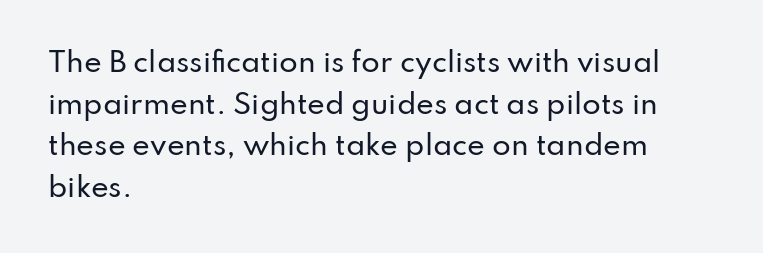
Q: Is the text italic (slanted)? A: No, it is upright.
Q: Is the text underlined? A: No.
Q: How is the paragraph aligned? A: Left-aligned.
Q: Is the spacing between letters normal or unusually wide? A: Normal.
Q: Is the spacing between lines tight, normal or loose? A: Normal.
